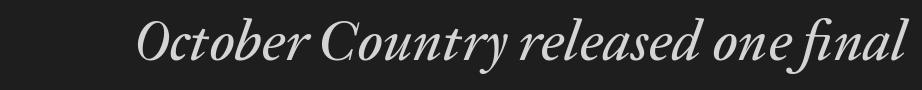
The image shows 57 px text type, italic (leaning right); set normal letter spacing, not underlined; low stroke contrast and a medium x-height.
